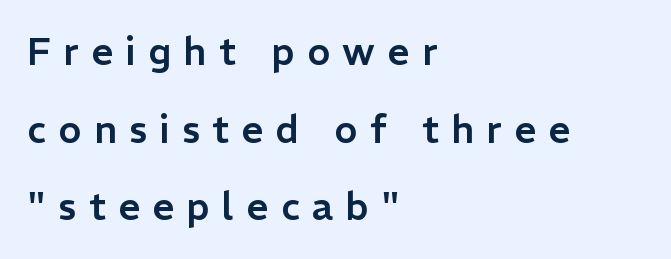
Q: Is the text italic (slanted)? A: No, it is upright.
Q: Is the typeface a serif or a sans-serif typeface? A: Sans-serif.
Q: Is the text underlined? A: No.
Q: How is the paragraph aligned? A: Left-aligned.
Q: Is the spacing between letters normal or unusually wide? A: Unusually wide.
Q: Is the spacing between lines tight, normal or loose? A: Loose.
Q: Width (condensed, normal, or wide)? A: Normal.
Q: Stroke contrast? A: Low.
Q: x-height? A: Medium.
Q: Monospaced? A: No.
